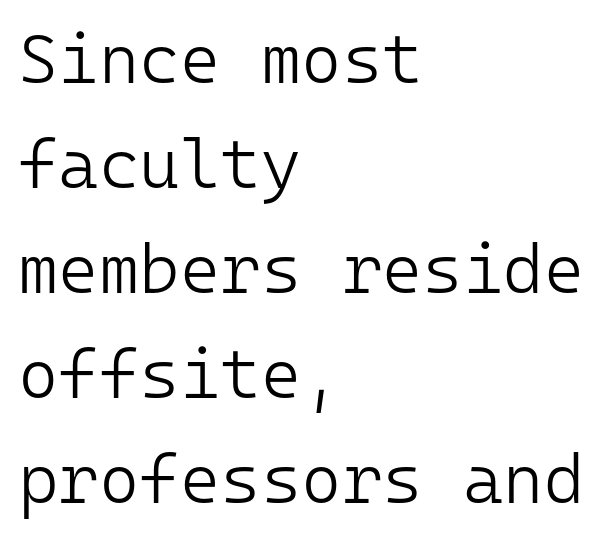
Q: Is the text bold? A: No.
Q: Is the text italic (slanted)? A: No, it is upright.
Q: Is the typeface a serif or a sans-serif typeface? A: Sans-serif.
Q: Is the text underlined? A: No.
Q: How is the paragraph aligned? A: Left-aligned.
Q: Is the spacing between letters normal or unusually wide? A: Normal.
Q: Is the spacing between lines tight, normal or loose? A: Normal.
Q: Width (condensed, normal, or wide)? A: Normal.
Q: Stroke contrast? A: Low.
Q: x-height? A: Medium.
Q: Monospaced? A: Yes.
